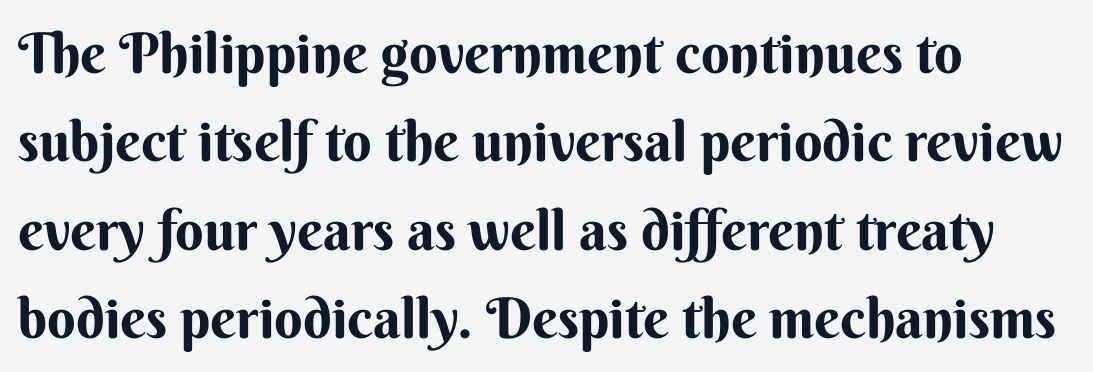
Upright lettering throughout. To sum up the face: it is a sans, with no serifs. This is heavy type, rendered in bold. The tracking reads as untouched default to a designer's eye. Casual observation: everything's shoved over to the left. This sample has the flowing, uneven cadence of proportional lettering.
